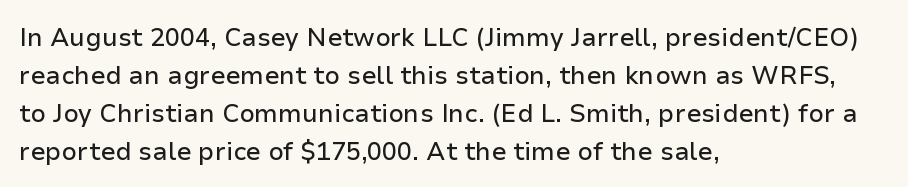
Q: Is the text italic (slanted)? A: No, it is upright.
Q: Is the text underlined? A: No.
Q: How is the paragraph aligned? A: Left-aligned.
Q: Is the spacing between letters normal or unusually wide? A: Normal.
Q: Is the spacing between lines tight, normal or loose? A: Normal.
